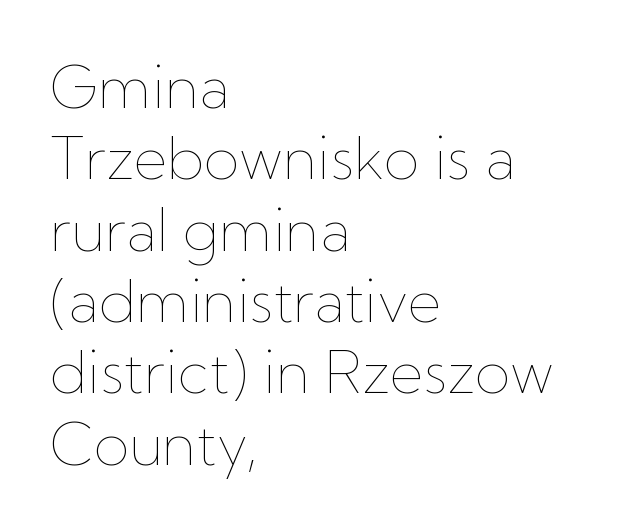
{"italic": "no", "bold": "no", "weight": "thin", "width": "normal", "stroke_contrast": "low", "x_height": "medium", "monospaced": "no", "underline": "no", "align": "left", "line_spacing_ratio": 1.23, "letter_spacing": "normal", "letter_spacing_em": 0.0, "glyph_px": 58}
